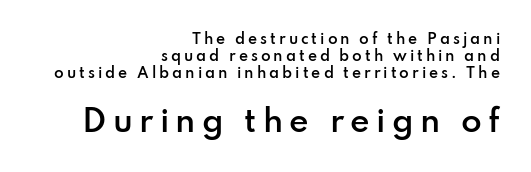
{"serif": "no", "italic": "no", "bold": "semi", "weight": "semibold", "width": "normal", "stroke_contrast": "low", "x_height": "small", "monospaced": "no", "underline": "no", "align": "right", "line_spacing_ratio": 1.22, "letter_spacing": "wide", "letter_spacing_em": 0.21, "larger_block": "second", "size_ratio": 2.14, "glyph_px": 30}
